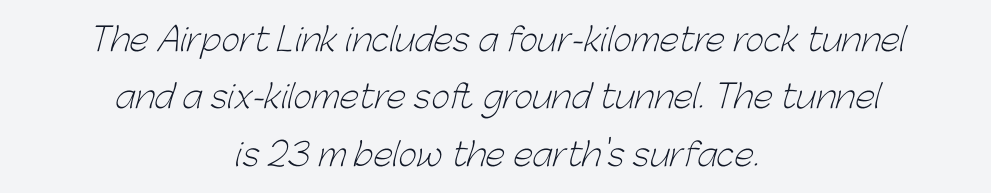
{"serif": "no", "bold": "no", "weight": "light", "width": "normal", "stroke_contrast": "low", "x_height": "medium", "monospaced": "no", "underline": "no", "align": "center", "line_spacing_ratio": 1.79, "letter_spacing": "normal", "letter_spacing_em": 0.0, "glyph_px": 32}
